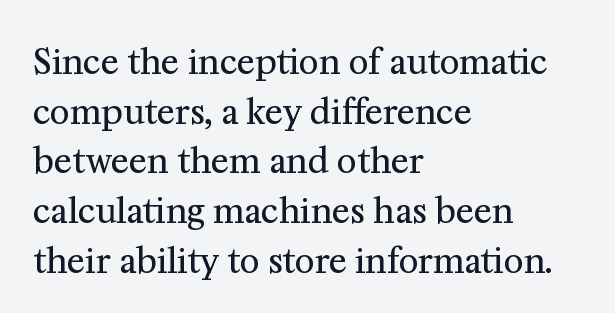
{"serif": "yes", "italic": "no", "bold": "no", "weight": "regular", "width": "normal", "stroke_contrast": "medium", "x_height": "medium", "monospaced": "no", "underline": "no", "align": "left", "line_spacing": "normal", "line_spacing_ratio": 1.46, "letter_spacing": "normal", "letter_spacing_em": 0.0, "glyph_px": 34}
